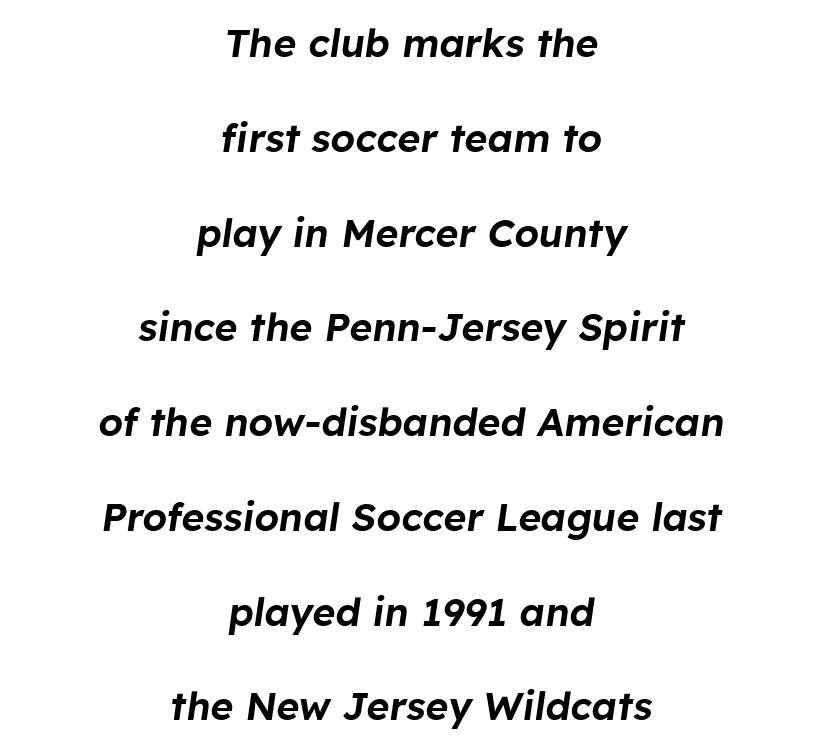
{"italic": "yes", "lean": "right", "slant_degrees": 8, "width": "normal", "stroke_contrast": "low", "x_height": "medium", "monospaced": "no", "underline": "no", "align": "center", "line_spacing": "loose", "line_spacing_ratio": 2.43, "letter_spacing": "normal", "letter_spacing_em": 0.0, "glyph_px": 39}
